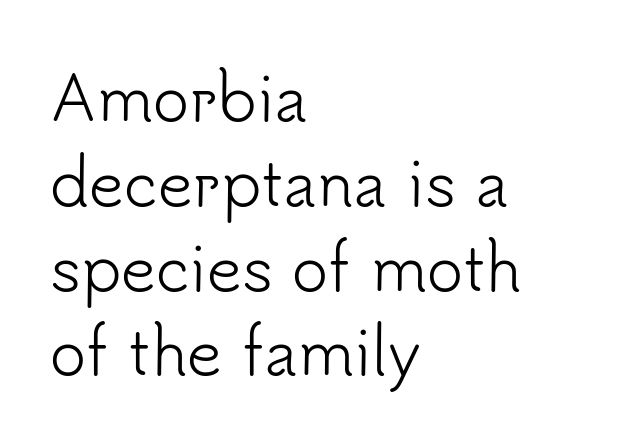
Q: Is the text bold? A: No.
Q: Is the text italic (slanted)? A: No, it is upright.
Q: Is the typeface a serif or a sans-serif typeface? A: Sans-serif.
Q: Is the text underlined? A: No.
Q: How is the paragraph aligned? A: Left-aligned.
Q: Is the spacing between letters normal or unusually wide? A: Normal.
Q: Is the spacing between lines tight, normal or loose? A: Normal.
Q: Width (condensed, normal, or wide)? A: Normal.
Q: Stroke contrast? A: Low.
Q: x-height? A: Small.
Q: Monospaced? A: No.
